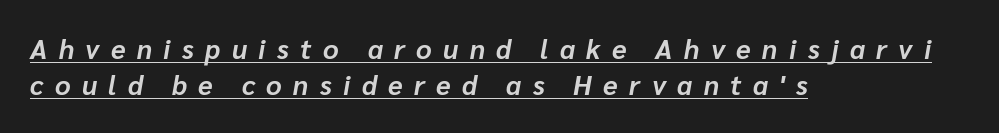
{"italic": "yes", "lean": "right", "slant_degrees": 10, "bold": "yes", "underline": "yes", "align": "left", "line_spacing": "normal", "line_spacing_ratio": 1.35, "letter_spacing": "wide", "letter_spacing_em": 0.42, "glyph_px": 27}
